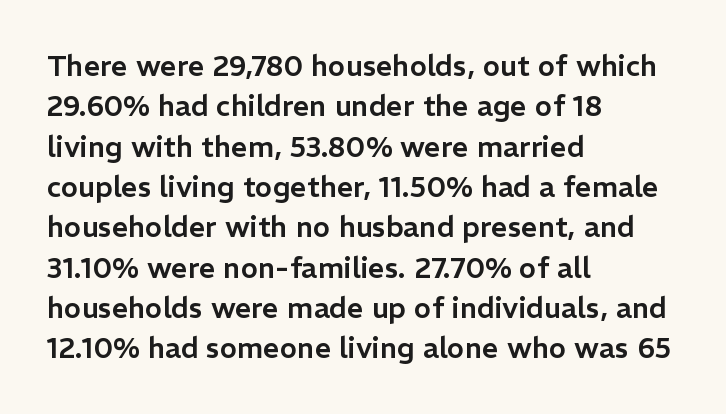
Q: Is the text italic (slanted)? A: No, it is upright.
Q: Is the typeface a serif or a sans-serif typeface? A: Sans-serif.
Q: Is the text underlined? A: No.
Q: How is the paragraph aligned? A: Left-aligned.
Q: Is the spacing between letters normal or unusually wide? A: Normal.
Q: Is the spacing between lines tight, normal or loose? A: Normal.
Q: Width (condensed, normal, or wide)? A: Normal.
Q: Stroke contrast? A: Low.
Q: x-height? A: Medium.
Q: Monospaced? A: No.
